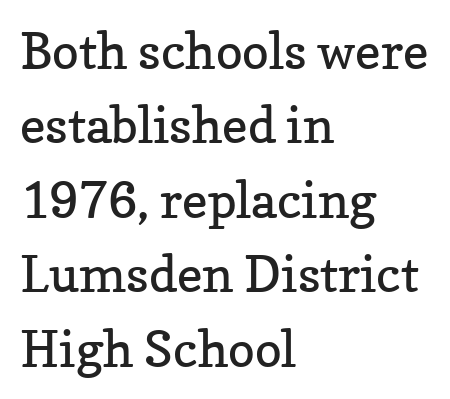
The rendering uses a moderate line-height, typical for paragraphs. The words here are not underlined. Which margin do the lines hug? The left one — the right edge is uneven. A typesetter would mark this as roman, not italic. A serif font was chosen for this passage.
